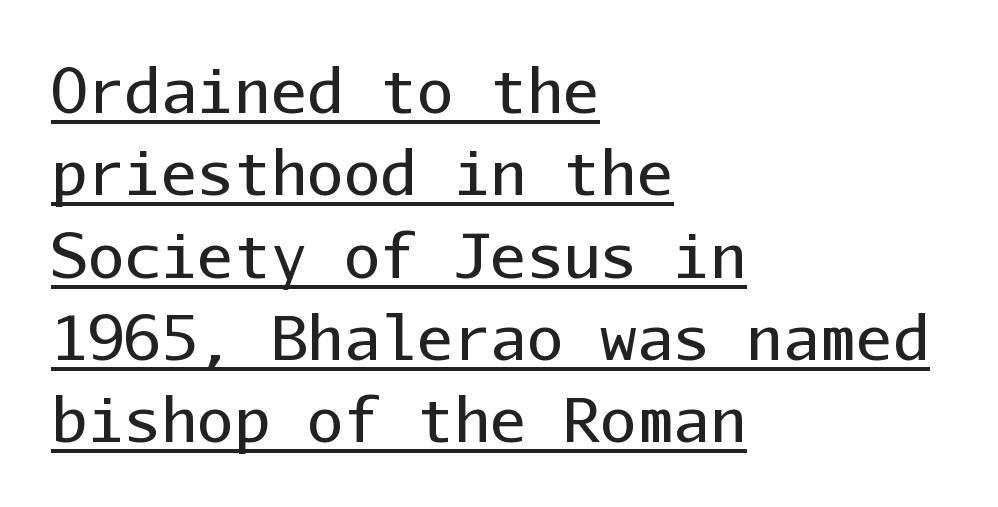
In terms of posture, this sample is upright. Whoever set this chose a conventional vertical rhythm. This is underlined copy, the kind a proofreader might mark for attention. The lines in this sample share a left origin and differ only in where they stop.
